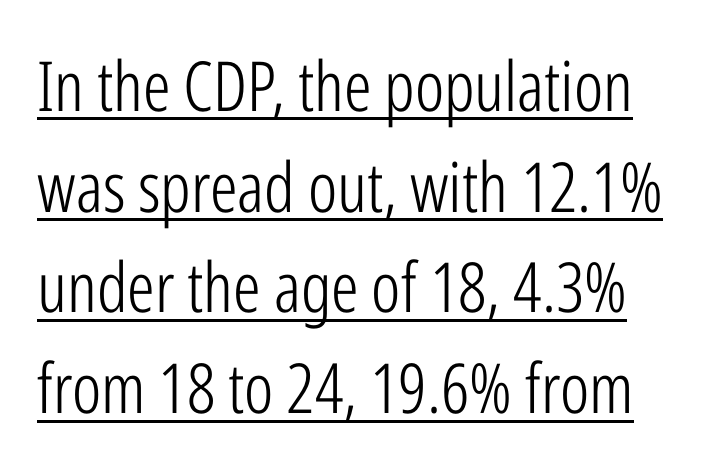
Q: Is the text bold? A: No.
Q: Is the text italic (slanted)? A: No, it is upright.
Q: Is the typeface a serif or a sans-serif typeface? A: Sans-serif.
Q: Is the text underlined? A: Yes.
Q: Is the spacing between letters normal or unusually wide? A: Normal.
Q: Is the spacing between lines tight, normal or loose? A: Normal.
Q: Width (condensed, normal, or wide)? A: Condensed.
Q: Stroke contrast? A: Low.
Q: x-height? A: Medium.
Q: Monospaced? A: No.
